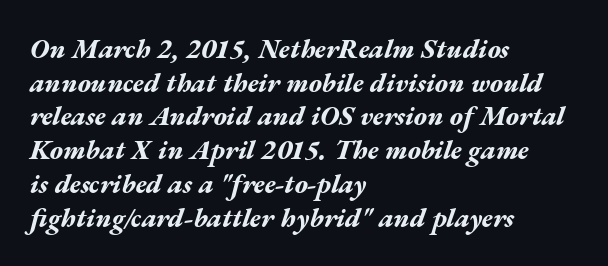
Q: Is the text bold? A: Yes.
Q: Is the text italic (slanted)? A: Yes, it leans right by about 17 degrees.
Q: Is the text underlined? A: No.
Q: How is the paragraph aligned? A: Left-aligned.
Q: Is the spacing between letters normal or unusually wide? A: Normal.
Q: Is the spacing between lines tight, normal or loose? A: Normal.
